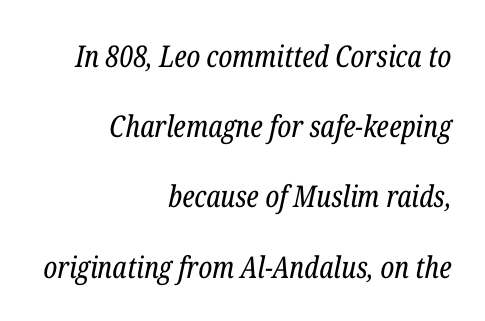
Q: Is the text bold? A: No.
Q: Is the text italic (slanted)? A: Yes, it leans right by about 12 degrees.
Q: Is the typeface a serif or a sans-serif typeface? A: Serif.
Q: Is the text underlined? A: No.
Q: How is the paragraph aligned? A: Right-aligned.
Q: Is the spacing between letters normal or unusually wide? A: Normal.
Q: Is the spacing between lines tight, normal or loose? A: Loose.
Q: Width (condensed, normal, or wide)? A: Condensed.
Q: Stroke contrast? A: Low.
Q: x-height? A: Medium.
Q: Monospaced? A: No.
